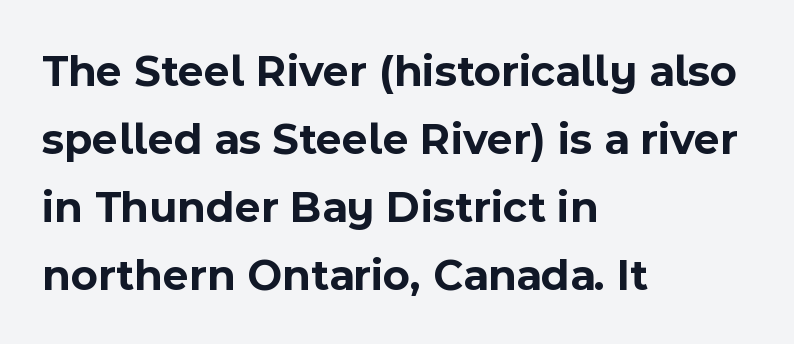
Q: Is the text bold? A: Yes.
Q: Is the text italic (slanted)? A: No, it is upright.
Q: Is the typeface a serif or a sans-serif typeface? A: Sans-serif.
Q: Is the text underlined? A: No.
Q: How is the paragraph aligned? A: Left-aligned.
Q: Is the spacing between letters normal or unusually wide? A: Normal.
Q: Is the spacing between lines tight, normal or loose? A: Normal.
Q: Width (condensed, normal, or wide)? A: Normal.
Q: x-height? A: Medium.
Q: Monospaced? A: No.
